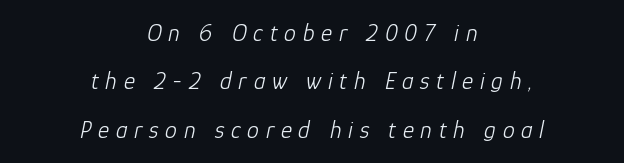
Ink coverage per letter is moderate at most. The tracking reads as deliberately expanded to a designer's eye. The strip under each line holds only bare page. A typesetter would mark this as italic.
